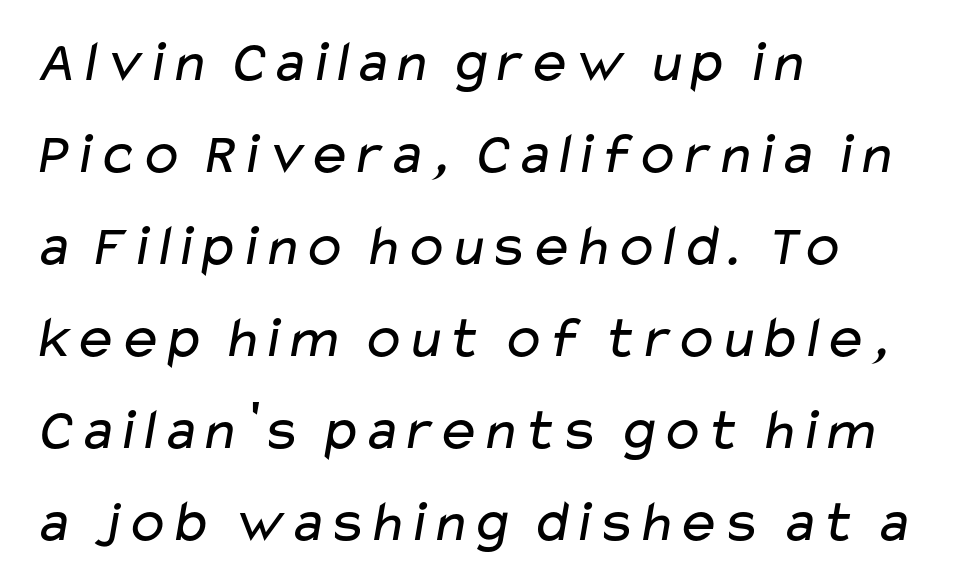
The characters are drawn with everyday or finer stroke widths. In terms of leading, this rendering sits right in the middle. This sample uses plain, unmodified letter spacing. Descenders hang freely into open space. A typesetter would label this face a sans.
